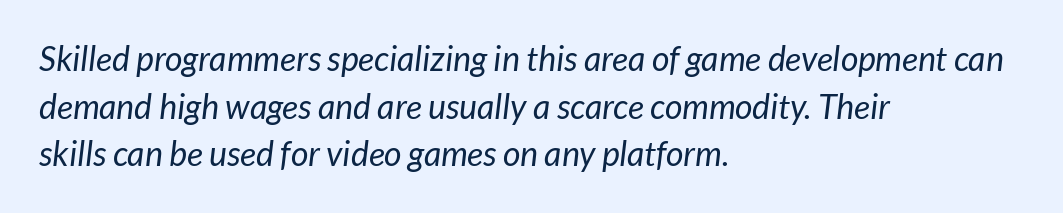
Stems here are at most as thick as an everyday book face. Think of a printed novel: that variable character pitch is what you see here. The rendering anchors every line to the left-hand side. Look at the bottom of the vertical strokes: they stop flat, with no serifs.
